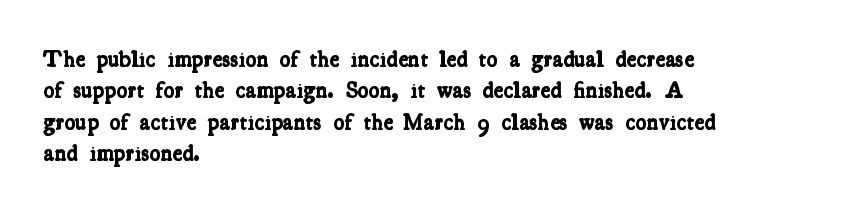
Q: Is the text bold? A: Yes.
Q: Is the text underlined? A: No.
Q: How is the paragraph aligned? A: Left-aligned.
Q: Is the spacing between letters normal or unusually wide? A: Normal.
Q: Is the spacing between lines tight, normal or loose? A: Normal.
